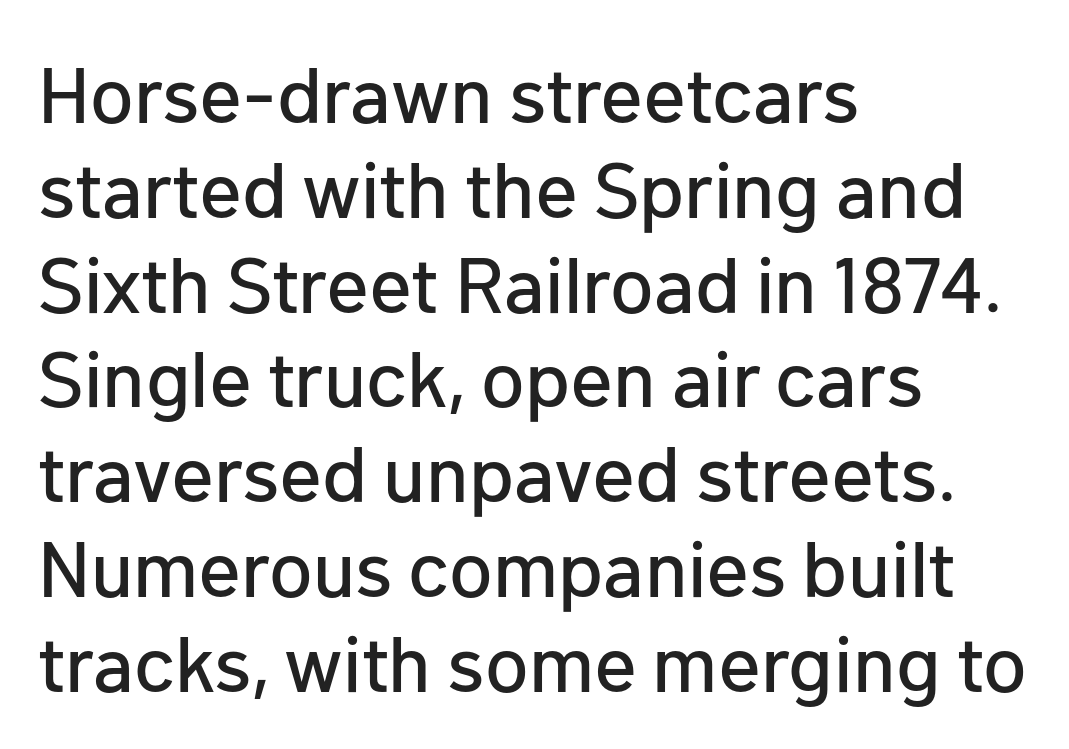
Q: Is the text italic (slanted)? A: No, it is upright.
Q: Is the typeface a serif or a sans-serif typeface? A: Sans-serif.
Q: Is the text underlined? A: No.
Q: How is the paragraph aligned? A: Left-aligned.
Q: Is the spacing between letters normal or unusually wide? A: Normal.
Q: Width (condensed, normal, or wide)? A: Normal.
Q: Stroke contrast? A: Low.
Q: x-height? A: Medium.
Q: Monospaced? A: No.
